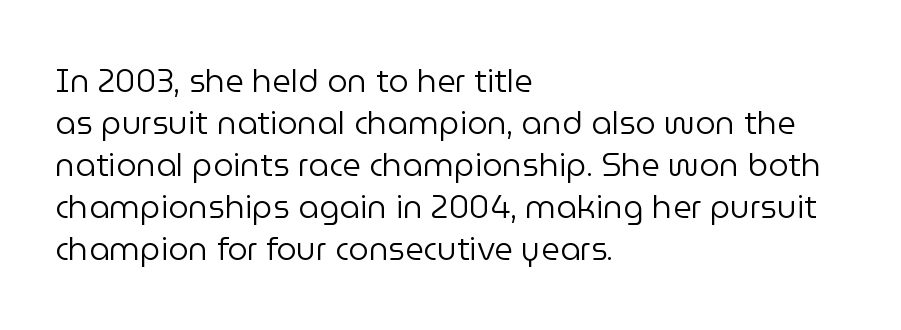
The image shows 32 px regular-weight sans-serif type, upright; set left-aligned, normal line spacing (1.31x), normal letter spacing, not underlined; low stroke contrast and a medium x-height.
